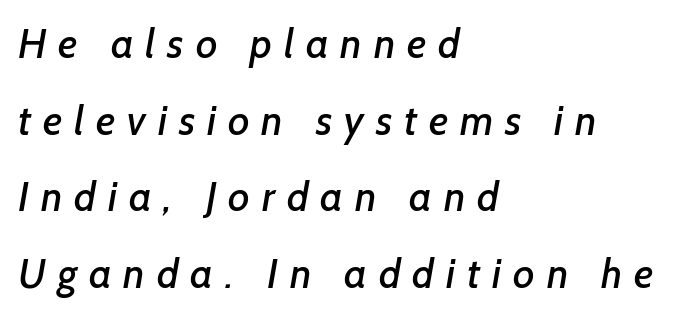
Examine the stroke ends and you'll find no serifs. In CSS terms this would be text-align: left. Any mark beneath the type? The region is blank. Loose tracking; the words dissolve into strings of separated letters.
